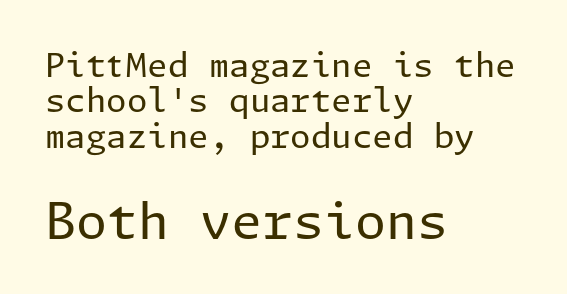
The passage shown has conventional tracking throughout. Ascenders rise straight up at ninety degrees. Decoration check: the copy has no underline. The designer went with a sans here, leaving each stem footless. These lines stack with their left ends in a neat column. This is not heavy type; no bold has been used.
